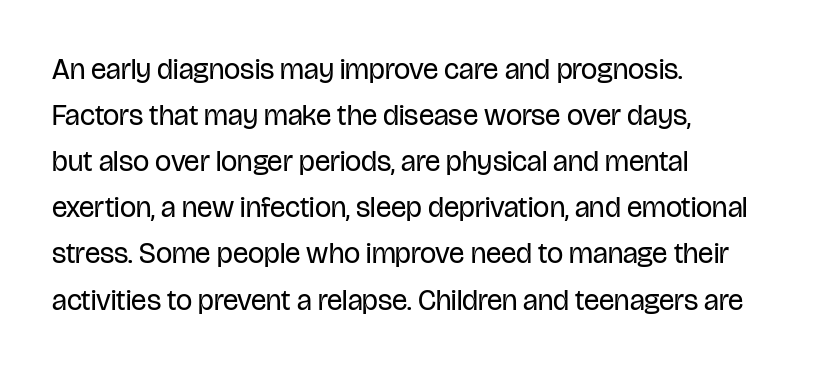
{"serif": "no", "italic": "no", "bold": "no", "weight": "regular", "width": "condensed", "stroke_contrast": "low", "x_height": "large", "monospaced": "no", "underline": "no", "align": "left", "line_spacing": "normal", "line_spacing_ratio": 1.59, "letter_spacing": "normal", "letter_spacing_em": 0.0, "glyph_px": 29}
